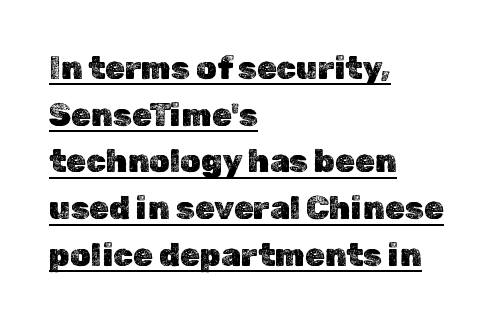
{"italic": "no", "width": "normal", "x_height": "medium", "monospaced": "no", "underline": "yes", "align": "left", "line_spacing": "normal", "line_spacing_ratio": 1.46, "letter_spacing": "normal", "letter_spacing_em": 0.0, "glyph_px": 32}
